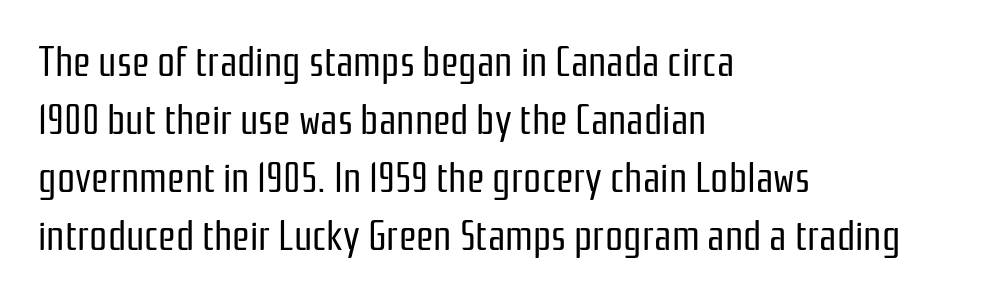
The image shows 40 px regular-weight, condensed sans-serif type, upright; set left-aligned, normal line spacing (1.45x), normal letter spacing, not underlined; low stroke contrast and a medium x-height.
